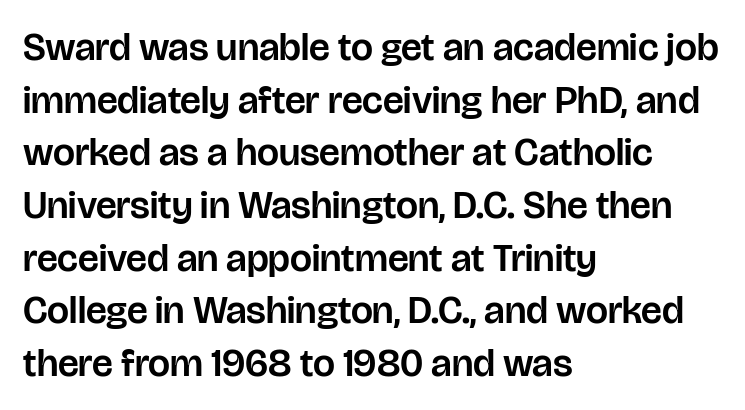
A roman cut, with each character standing at attention. The characters display no serif detailing; their extremities are plain. The words here are not underlined. One glance says typical: line gaps are just what's usual.
